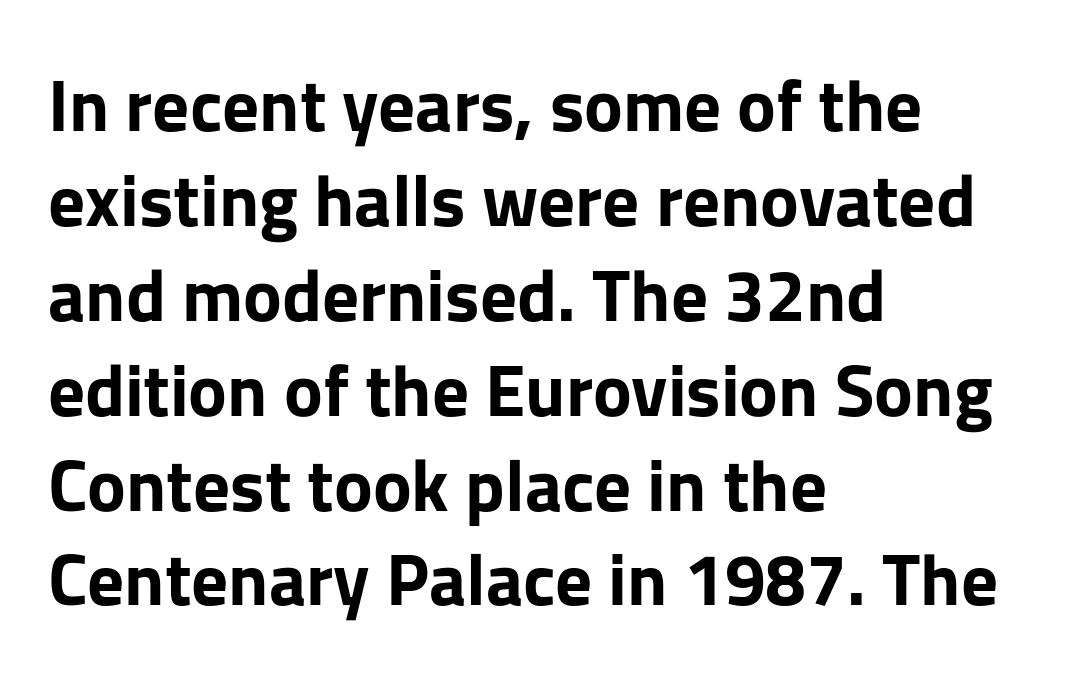
The image shows 73 px bold sans-serif type, upright; set left-aligned, normal line spacing (1.3x), normal letter spacing, not underlined; low stroke contrast and a medium x-height.
